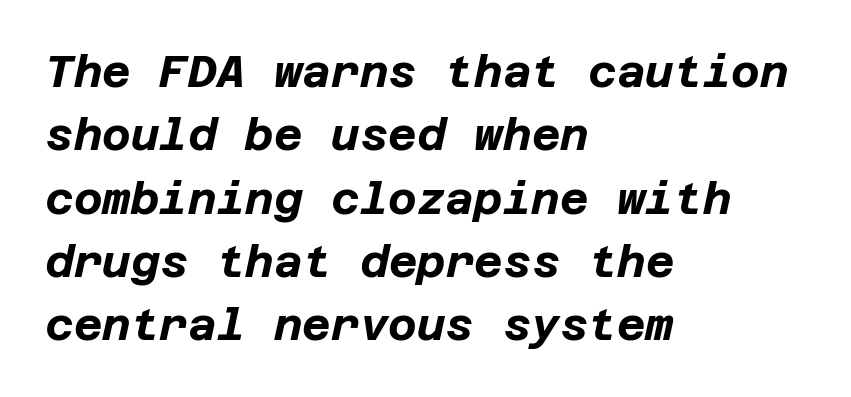
{"italic": "yes", "lean": "right", "slant_degrees": 12, "bold": "yes", "weight": "bold", "width": "normal", "stroke_contrast": "low", "x_height": "large", "underline": "no", "align": "left", "line_spacing": "normal", "line_spacing_ratio": 1.44, "letter_spacing": "normal", "letter_spacing_em": 0.0, "glyph_px": 44}
